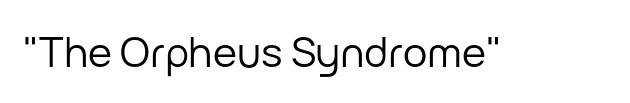
Q: Is the text bold? A: No.
Q: Is the text italic (slanted)? A: No, it is upright.
Q: Is the typeface a serif or a sans-serif typeface? A: Sans-serif.
Q: Is the text underlined? A: No.
Q: Is the spacing between letters normal or unusually wide? A: Normal.
Q: Width (condensed, normal, or wide)? A: Normal.
Q: Stroke contrast? A: Low.
Q: x-height? A: Medium.
Q: Monospaced? A: No.
